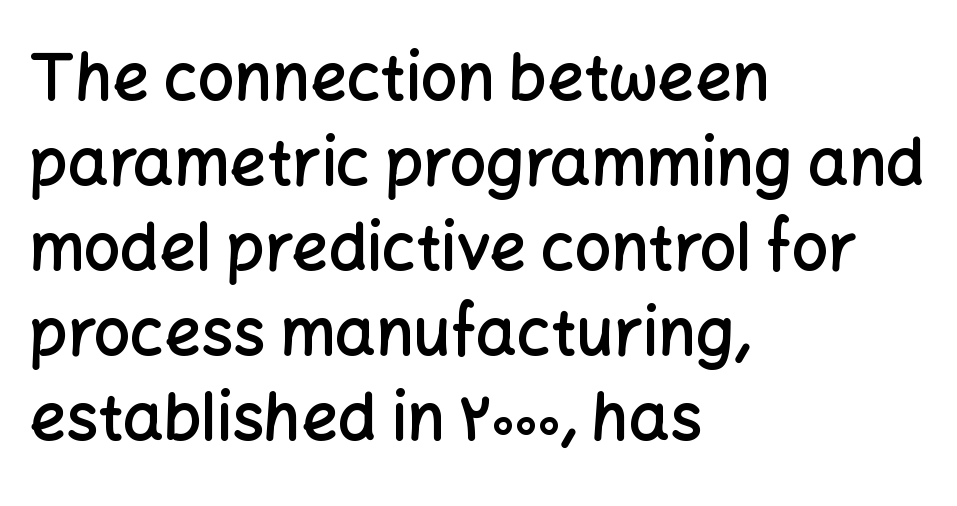
Inter-character spacing is left at the font's built-in metrics. The passage is arranged the way most books set body copy — flush left. The typography opts for an upright posture over an oblique one. The passage shown is not underscored anywhere. Note the varied advance widths — an 'i' is clearly narrower than an 'm'.
